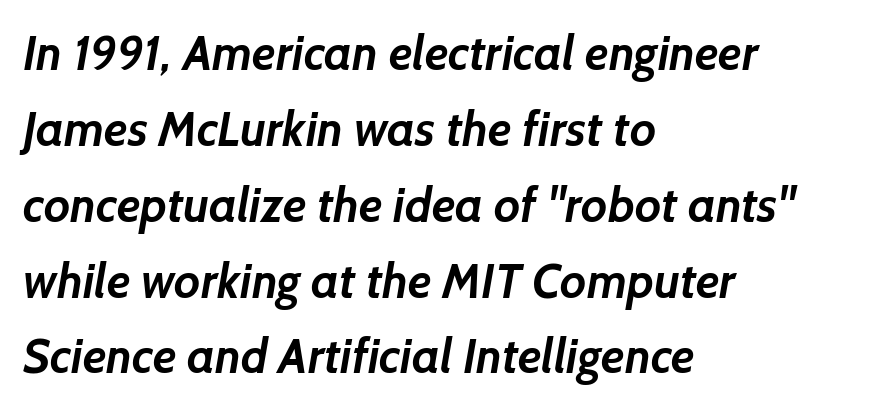
Is this a sans? Yes — the strokes have no serifs. Between one letter and the next there's only the usual sliver of space. Each letter keeps its own natural width here, so spacing adapts to shape. The area under the type is left untouched. The rendering uses a bold face; every stroke is thick and dark.
